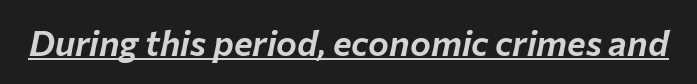
Q: Is the text italic (slanted)? A: Yes, it leans right by about 12 degrees.
Q: Is the text underlined? A: Yes.
Q: Is the spacing between letters normal or unusually wide? A: Normal.
Q: Width (condensed, normal, or wide)? A: Normal.
Q: Stroke contrast? A: Low.
Q: x-height? A: Medium.
Q: Monospaced? A: No.
